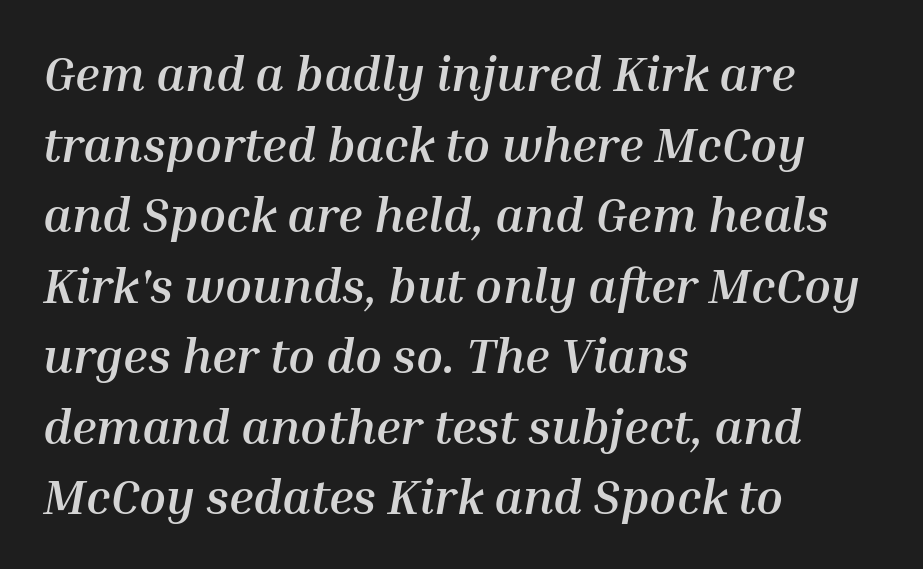
Q: Is the text bold? A: Yes.
Q: Is the text italic (slanted)? A: Yes, it leans right by about 10 degrees.
Q: Is the text underlined? A: No.
Q: How is the paragraph aligned? A: Left-aligned.
Q: Is the spacing between letters normal or unusually wide? A: Normal.
Q: Is the spacing between lines tight, normal or loose? A: Normal.
Q: Width (condensed, normal, or wide)? A: Normal.
Q: Stroke contrast? A: Medium.
Q: x-height? A: Medium.
Q: Monospaced? A: No.
